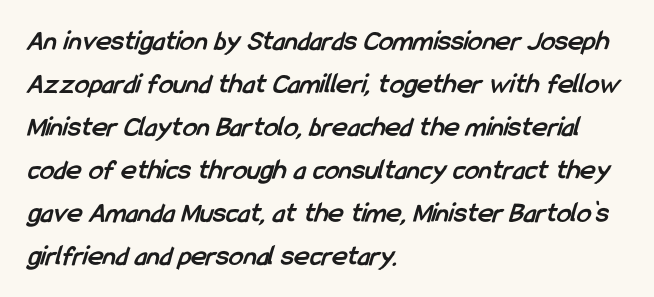
The image shows 29 px semibold, condensed sans-serif type; set left-aligned, normal line spacing (1.48x), normal letter spacing, not underlined; low stroke contrast and a medium x-height.
